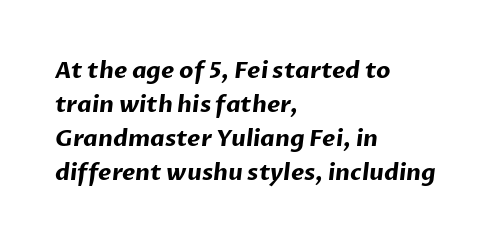
Normally led — the rows are evenly, conventionally spaced. In CSS terms this would be text-align: left. The passage shown is not underscored anywhere. The rendering keeps characters at their native spacing. The rendering uses a bold face; every stroke is thick and dark.
